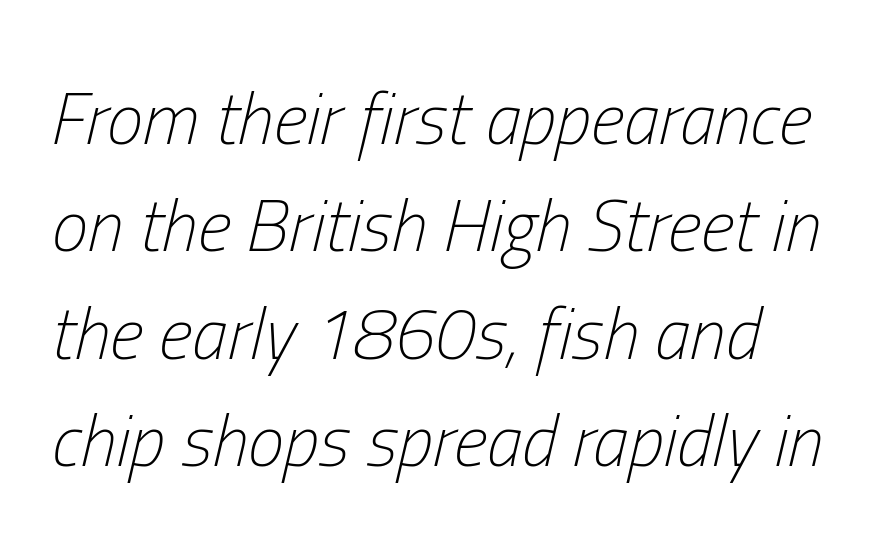
Q: Is the text bold? A: No.
Q: Is the text italic (slanted)? A: Yes, it leans right by about 13 degrees.
Q: Is the text underlined? A: No.
Q: Is the spacing between letters normal or unusually wide? A: Normal.
Q: Is the spacing between lines tight, normal or loose? A: Normal.
Q: Width (condensed, normal, or wide)? A: Condensed.
Q: Stroke contrast? A: Low.
Q: x-height? A: Medium.
Q: Monospaced? A: No.
